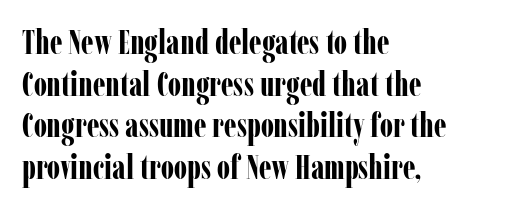
Q: Is the text bold? A: Yes.
Q: Is the text italic (slanted)? A: No, it is upright.
Q: Is the typeface a serif or a sans-serif typeface? A: Serif.
Q: Is the text underlined? A: No.
Q: How is the paragraph aligned? A: Left-aligned.
Q: Is the spacing between letters normal or unusually wide? A: Normal.
Q: Is the spacing between lines tight, normal or loose? A: Normal.
Q: Width (condensed, normal, or wide)? A: Condensed.
Q: Stroke contrast? A: Low.
Q: x-height? A: Medium.
Q: Monospaced? A: No.
